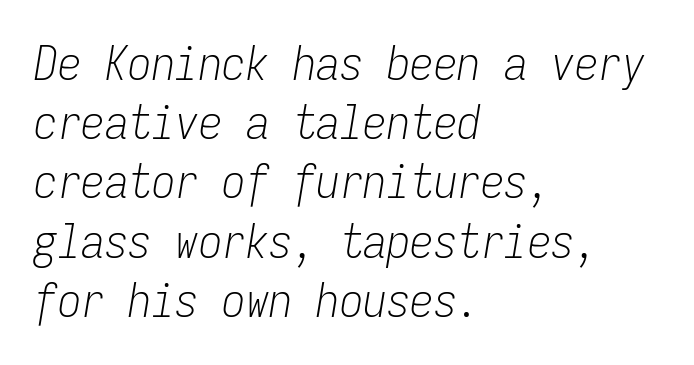
{"italic": "yes", "lean": "right", "slant_degrees": 9, "bold": "no", "weight": "light", "width": "condensed", "stroke_contrast": "low", "x_height": "medium", "monospaced": "yes", "underline": "no", "align": "left", "line_spacing": "normal", "line_spacing_ratio": 1.26, "letter_spacing": "normal", "letter_spacing_em": 0.0, "glyph_px": 47}
